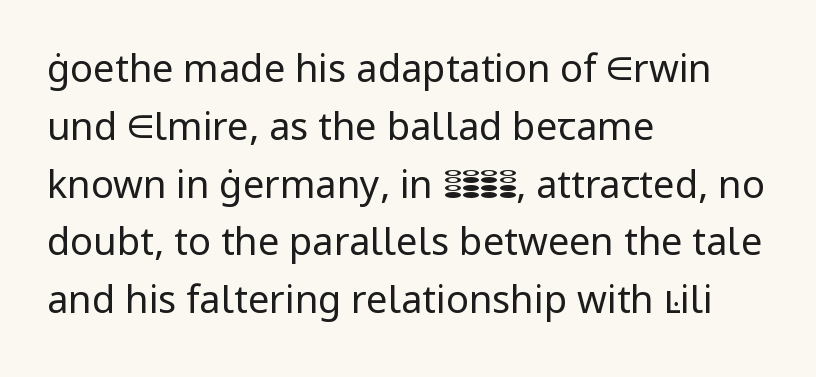
{"serif": "no", "italic": "no", "bold": "no", "weight": "regular", "width": "normal", "stroke_contrast": "low", "x_height": "medium", "monospaced": "no", "underline": "no", "align": "left", "line_spacing": "normal", "line_spacing_ratio": 1.52, "letter_spacing": "normal", "letter_spacing_em": 0.0, "glyph_px": 38}
